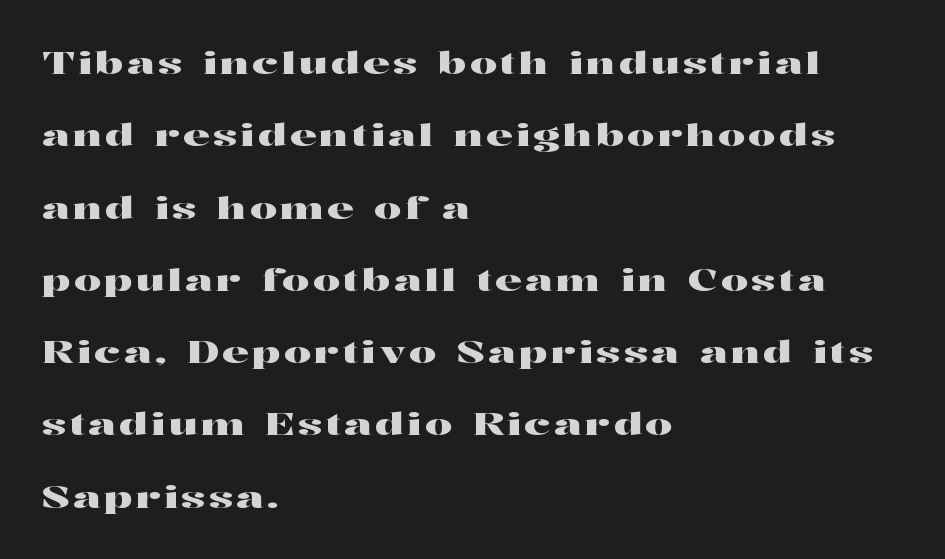
The image shows 30 px wide serif type, upright; set left-aligned, loose line spacing (2.41x), not underlined; high stroke contrast and a medium x-height.
